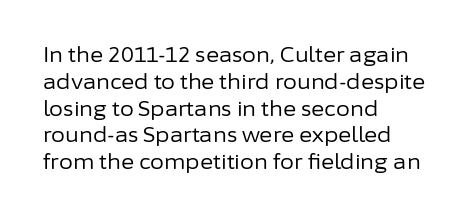
The image shows 20 px text type, upright; set left-aligned, normal line spacing (1.34x), normal letter spacing, not underlined.
